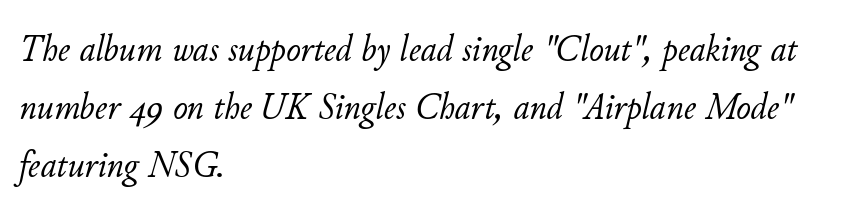
The image shows 39 px light type, italic (leaning right); set left-aligned, normal line spacing (1.49x), normal letter spacing, not underlined; low stroke contrast and a small x-height.
